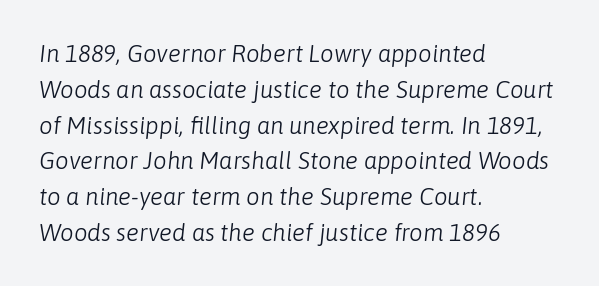
{"italic": "yes", "lean": "right", "slant_degrees": 6, "bold": "no", "underline": "no", "align": "left", "line_spacing": "normal", "line_spacing_ratio": 1.49, "letter_spacing": "normal", "letter_spacing_em": 0.0, "glyph_px": 24}
